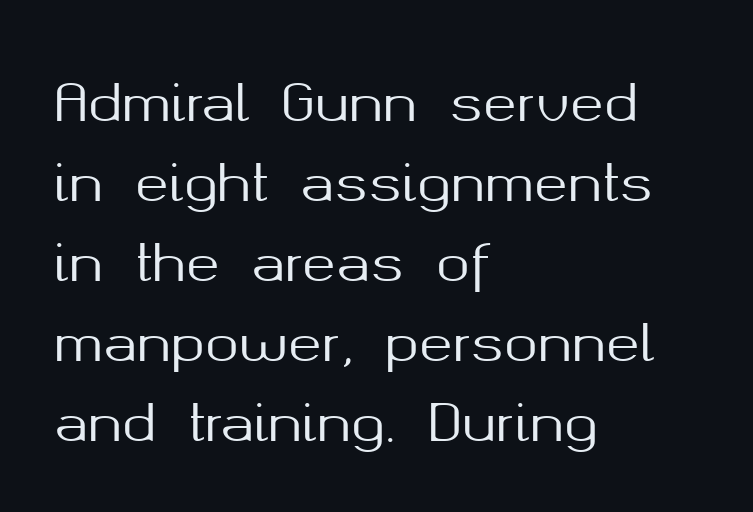
The image shows 51 px sans-serif type, upright; set left-aligned, normal line spacing (1.57x), normal letter spacing, not underlined; medium stroke contrast and a medium x-height.
